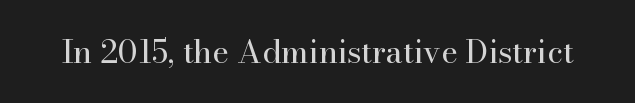
Does the type have serifs? Yes, each stem ends in a small foot. This rendering leaves character spacing at its baseline value. The passage shown is typed in a proportional face where columns would drift. The specimen reads as upright at a glance.
